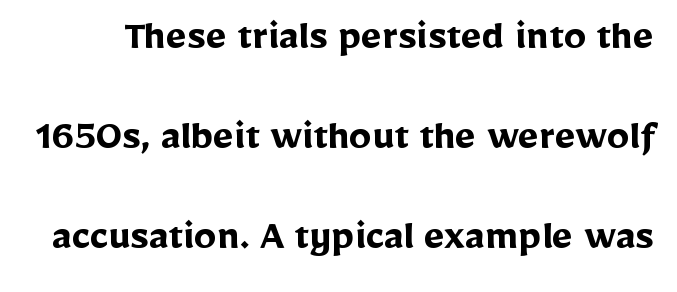
The image shows 45 px semibold sans-serif type, upright; set loose line spacing (2.22x), normal letter spacing, not underlined; low stroke contrast and a medium x-height.
